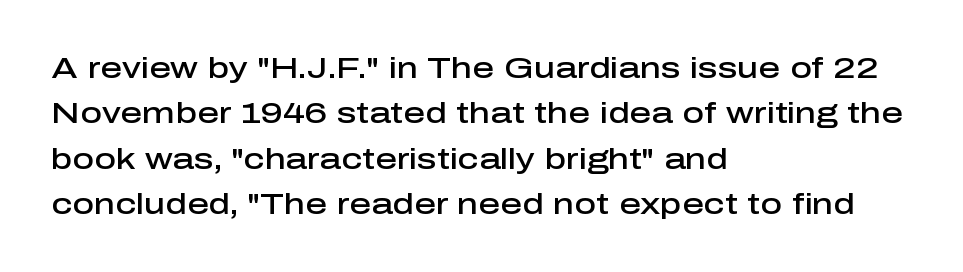
Q: Is the text bold? A: Semi-bold.
Q: Is the text italic (slanted)? A: No, it is upright.
Q: Is the typeface a serif or a sans-serif typeface? A: Sans-serif.
Q: Is the text underlined? A: No.
Q: How is the paragraph aligned? A: Left-aligned.
Q: Is the spacing between letters normal or unusually wide? A: Normal.
Q: Is the spacing between lines tight, normal or loose? A: Normal.
Q: Width (condensed, normal, or wide)? A: Normal.
Q: Stroke contrast? A: Low.
Q: x-height? A: Medium.
Q: Monospaced? A: No.
